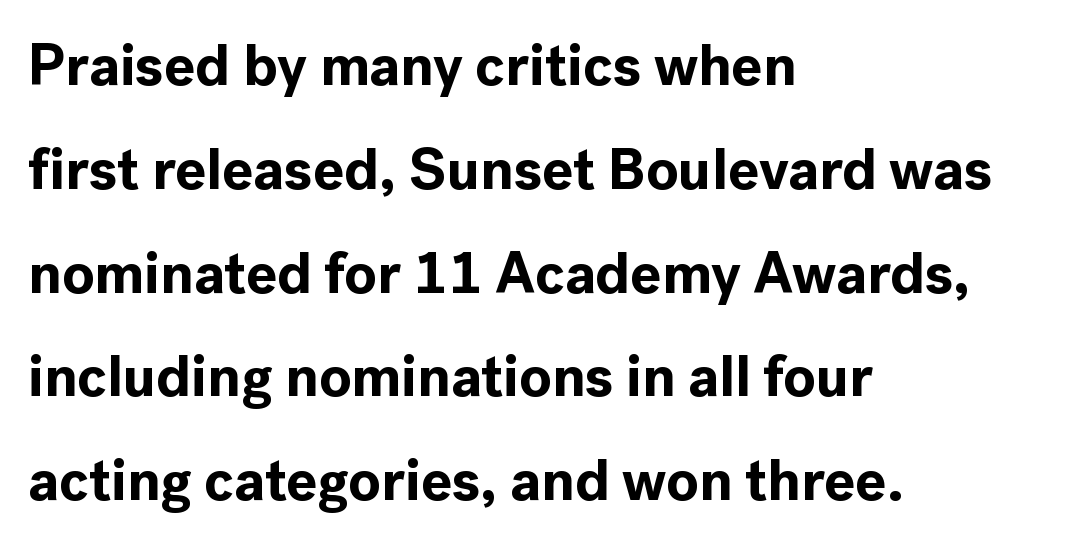
Q: Is the text bold? A: Yes.
Q: Is the text italic (slanted)? A: No, it is upright.
Q: Is the typeface a serif or a sans-serif typeface? A: Sans-serif.
Q: Is the text underlined? A: No.
Q: How is the paragraph aligned? A: Left-aligned.
Q: Is the spacing between letters normal or unusually wide? A: Normal.
Q: Width (condensed, normal, or wide)? A: Normal.
Q: x-height? A: Medium.
Q: Monospaced? A: No.
